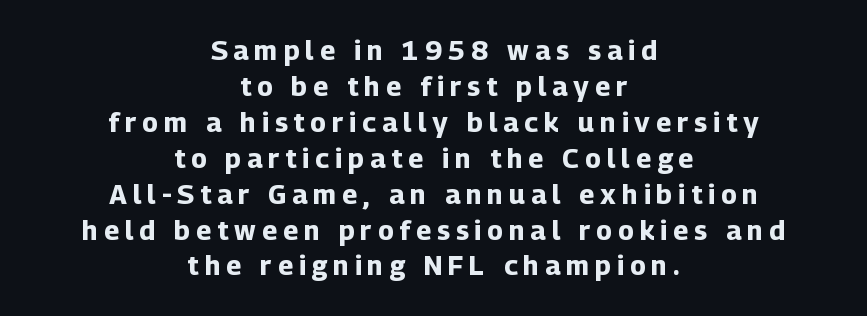
The image shows 27 px bold type, upright; set centered, normal line spacing (1.33x), unusually wide letter spacing (+0.22 em), not underlined.
